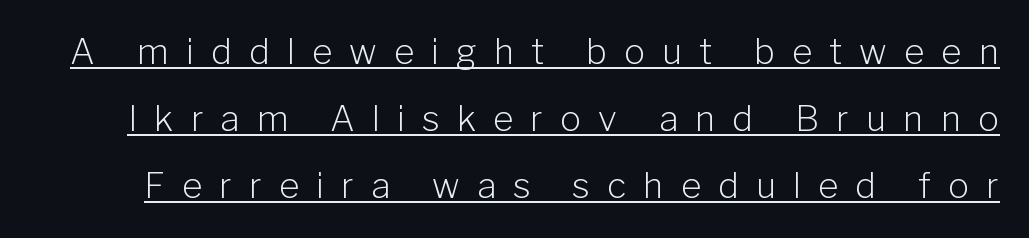
Is this a sans? Yes — the strokes have no serifs. Emphasis is given by a line drawn under the lettering. The gaps between neighbouring characters are conspicuously large. Weight class: somewhere from thin through regular. This sample has the flowing, uneven cadence of proportional lettering. Loosely led — the rows are spread out.
